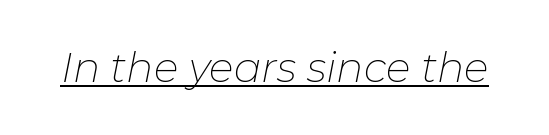
Q: Is the text bold? A: No.
Q: Is the text italic (slanted)? A: Yes, it leans right by about 11 degrees.
Q: Is the text underlined? A: Yes.
Q: Is the spacing between letters normal or unusually wide? A: Normal.
Q: Width (condensed, normal, or wide)? A: Normal.
Q: Stroke contrast? A: Low.
Q: x-height? A: Medium.
Q: Monospaced? A: No.
